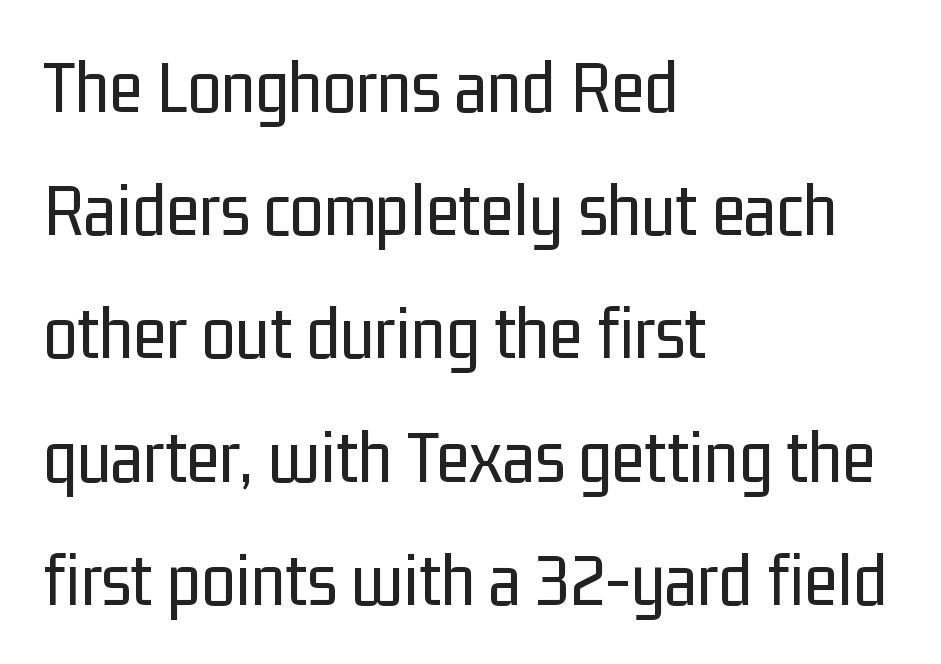
Posture: upright roman. The passage is arranged the way most books set body copy — flush left. Character widths vary here, with narrow letters taking less room than wide ones. The rendering uses a moderate line-height, typical for paragraphs.
